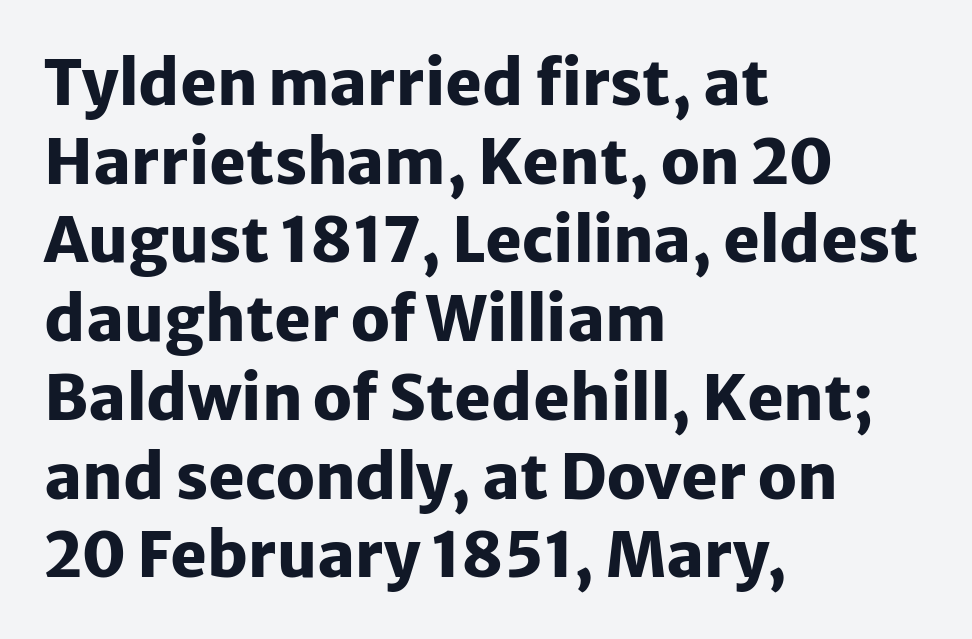
The image shows 62 px heavy sans-serif type, upright; set left-aligned, normal line spacing (1.27x), normal letter spacing, not underlined; low stroke contrast and a medium x-height.
